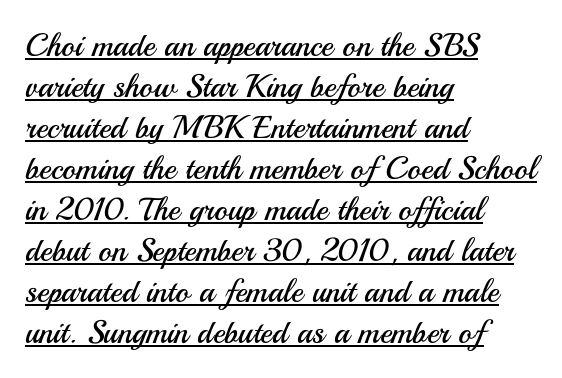
{"serif": "no", "bold": "no", "weight": "regular", "width": "normal", "stroke_contrast": "medium", "x_height": "small", "monospaced": "no", "underline": "yes", "align": "left", "line_spacing": "normal", "line_spacing_ratio": 1.28, "letter_spacing": "normal", "letter_spacing_em": 0.0, "glyph_px": 32}
